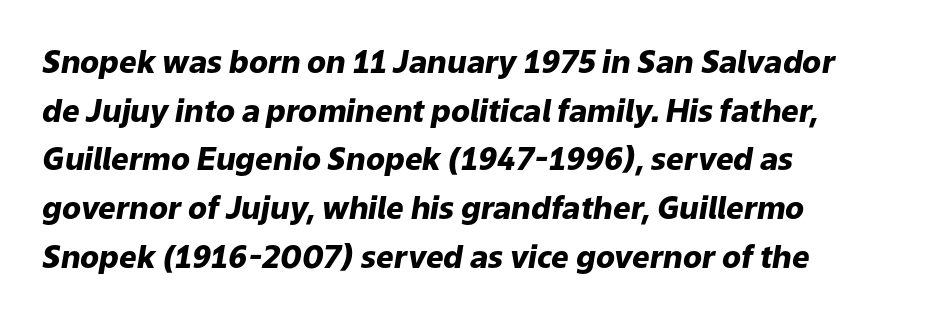
{"italic": "yes", "lean": "right", "slant_degrees": 9, "bold": "yes", "weight": "heavy", "width": "normal", "stroke_contrast": "low", "x_height": "medium", "monospaced": "no", "underline": "no", "align": "left", "line_spacing": "normal", "line_spacing_ratio": 1.57, "letter_spacing": "normal", "letter_spacing_em": 0.0, "glyph_px": 31}
